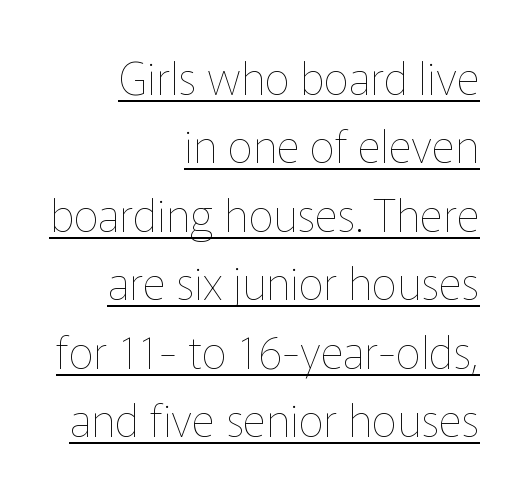
Q: Is the text bold? A: No.
Q: Is the text italic (slanted)? A: No, it is upright.
Q: Is the text underlined? A: Yes.
Q: How is the paragraph aligned? A: Right-aligned.
Q: Is the spacing between letters normal or unusually wide? A: Normal.
Q: Is the spacing between lines tight, normal or loose? A: Normal.
Q: Width (condensed, normal, or wide)? A: Normal.
Q: Stroke contrast? A: Low.
Q: x-height? A: Medium.
Q: Monospaced? A: No.
